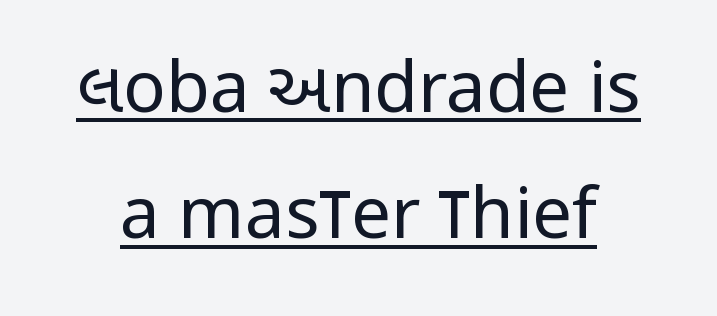
The image shows 71 px regular-weight, condensed sans-serif type, upright; set line spacing 1.78x, normal letter spacing, underlined; low stroke contrast and a large x-height.
